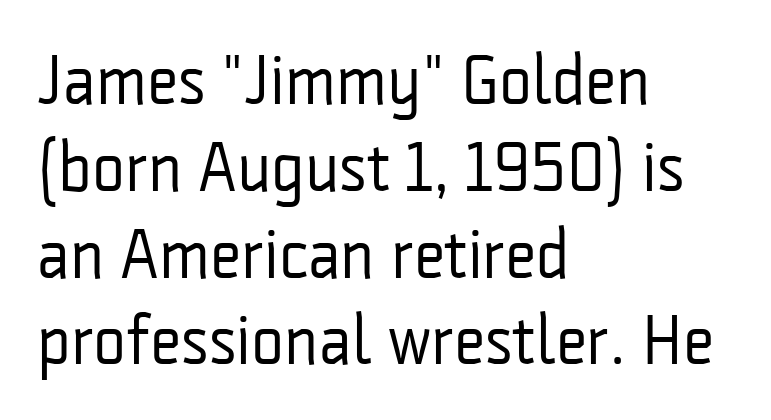
{"serif": "no", "italic": "no", "bold": "no", "weight": "regular", "width": "condensed", "stroke_contrast": "low", "x_height": "medium", "monospaced": "no", "underline": "no", "align": "left", "line_spacing_ratio": 1.24, "letter_spacing": "normal", "letter_spacing_em": 0.0, "glyph_px": 70}
